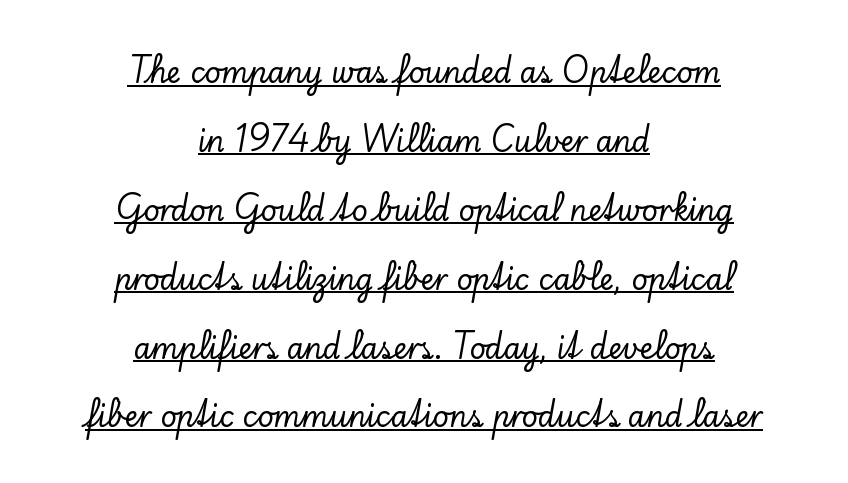
{"serif": "yes", "width": "normal", "stroke_contrast": "low", "x_height": "small", "monospaced": "no", "underline": "yes", "align": "center", "line_spacing": "loose", "line_spacing_ratio": 2.46, "letter_spacing": "normal", "letter_spacing_em": 0.0, "glyph_px": 28}
